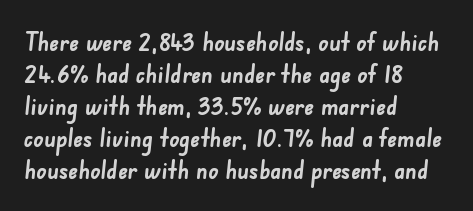
How are the letters spaced? Ordinarily, with no added tracking. Just letters on the line, the space beneath them empty. Compared with an ordinary text face, these strokes are far heavier — a full bold. All the whitespace from short lines collects on the right.
